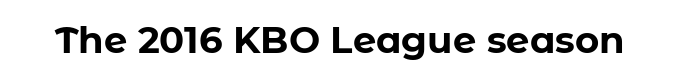
{"serif": "no", "italic": "no", "bold": "yes", "weight": "bold", "width": "normal", "stroke_contrast": "low", "x_height": "medium", "monospaced": "no", "underline": "no", "letter_spacing": "normal", "letter_spacing_em": 0.0, "glyph_px": 37}
